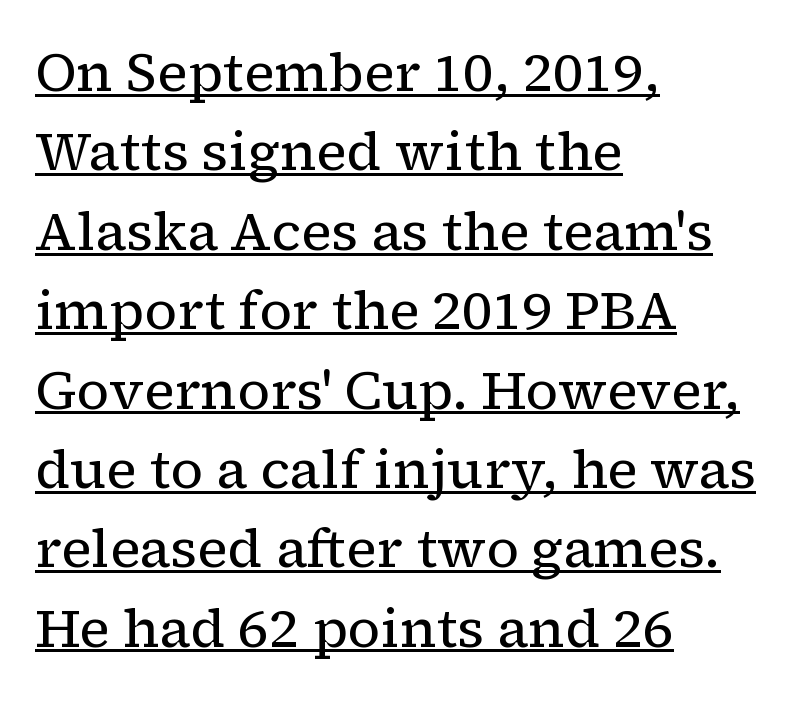
The font's upright variant was chosen for this text. The rendering anchors every line to the left-hand side. Think of a printed novel: that variable character pitch is what you see here. Inter-character spacing is left at the font's built-in metrics.
